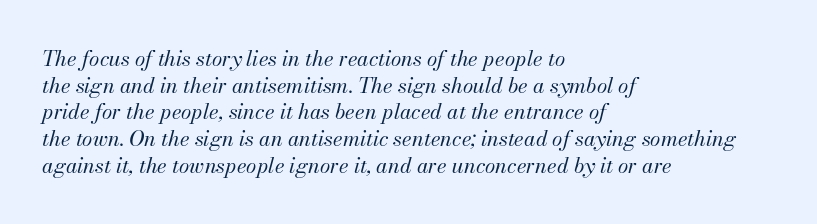
Q: Is the text bold? A: No.
Q: Is the text italic (slanted)? A: Yes, it leans right by about 13 degrees.
Q: Is the text underlined? A: No.
Q: How is the paragraph aligned? A: Left-aligned.
Q: Is the spacing between letters normal or unusually wide? A: Normal.
Q: Is the spacing between lines tight, normal or loose? A: Normal.
